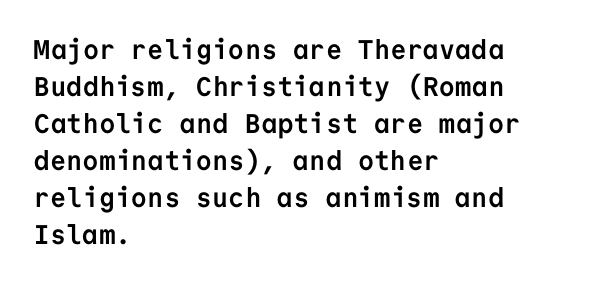
Every character sits straight up, as roman type does. Words appear dense and cohesive because spacing is normal. On the weight axis this lands at bold, roughly 700. In terms of leading, this rendering sits right in the middle.
